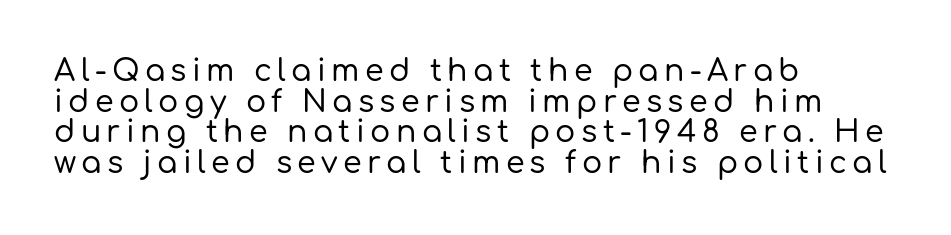
The glyphs in this specimen are sans serif. The setting favours the left margin, as ordinary paragraphs usually do. The letters stand straight up with perfectly vertical stems. The space beneath each line is pristine and unruled. The lines are packed closely together with very little leading.
